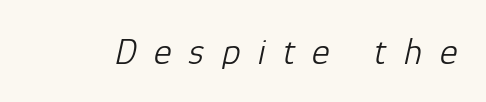
These lines have a slow, spaced-out rhythm from letter to letter. Summary of weight: not heavy and not bold. Varying glyph widths throughout — classic text-font behaviour. The baseline area is clear. Quick note: italic.
